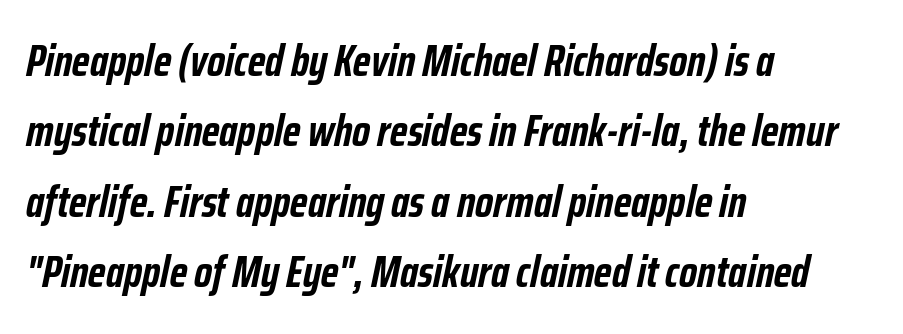
Q: Is the text bold? A: Yes.
Q: Is the text italic (slanted)? A: Yes, it leans right by about 12 degrees.
Q: Is the text underlined? A: No.
Q: How is the paragraph aligned? A: Left-aligned.
Q: Is the spacing between letters normal or unusually wide? A: Normal.
Q: Is the spacing between lines tight, normal or loose? A: Normal.
Q: Width (condensed, normal, or wide)? A: Condensed.
Q: Stroke contrast? A: Low.
Q: x-height? A: Medium.
Q: Monospaced? A: No.
